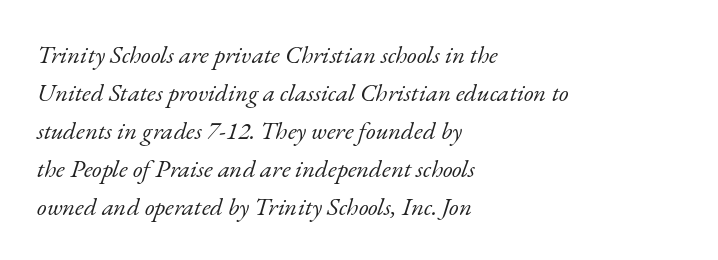
Interline gaps are of average width in this sample. The rag falls on the right side of this text block. Is this a heavy cut? Hardly; it is regular or lighter. In terms of posture, this sample is oblique. Decoration check: the copy has no underline.
